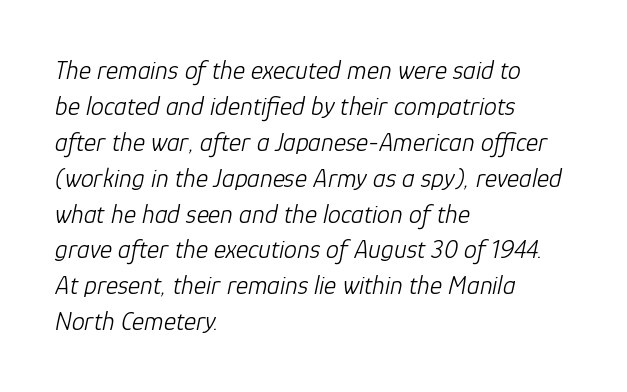
The image shows 26 px text type, italic (leaning right); set left-aligned, normal line spacing (1.38x), normal letter spacing, not underlined.
